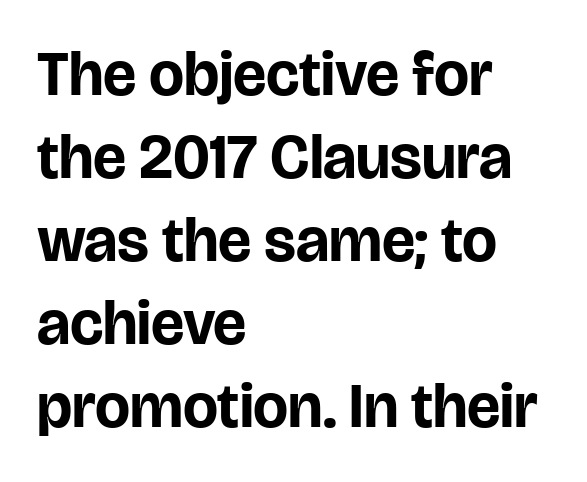
Q: Is the text bold? A: Yes.
Q: Is the text italic (slanted)? A: No, it is upright.
Q: Is the typeface a serif or a sans-serif typeface? A: Sans-serif.
Q: Is the text underlined? A: No.
Q: How is the paragraph aligned? A: Left-aligned.
Q: Is the spacing between letters normal or unusually wide? A: Normal.
Q: Is the spacing between lines tight, normal or loose? A: Normal.
Q: Width (condensed, normal, or wide)? A: Normal.
Q: Stroke contrast? A: Low.
Q: x-height? A: Large.
Q: Monospaced? A: No.
